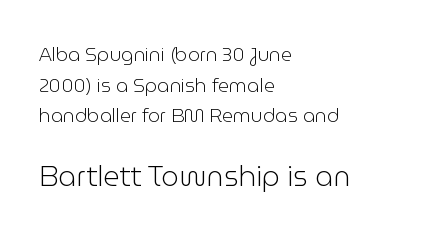
The image shows 28 px light sans-serif type, upright; set left-aligned, normal line spacing (1.61x), normal letter spacing, not underlined; the second (bottom) block is 1.47x larger; low stroke contrast and a medium x-height.
